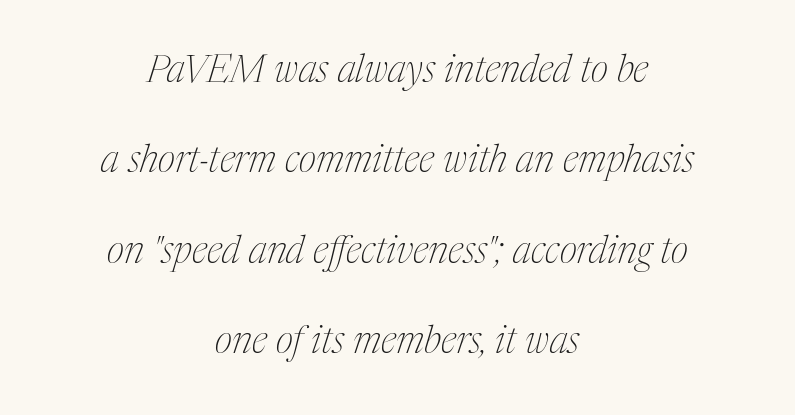
The image shows 38 px thin, condensed serif type, italic (leaning right); set centered, loose line spacing (2.38x), normal letter spacing, not underlined; medium stroke contrast and a medium x-height.
